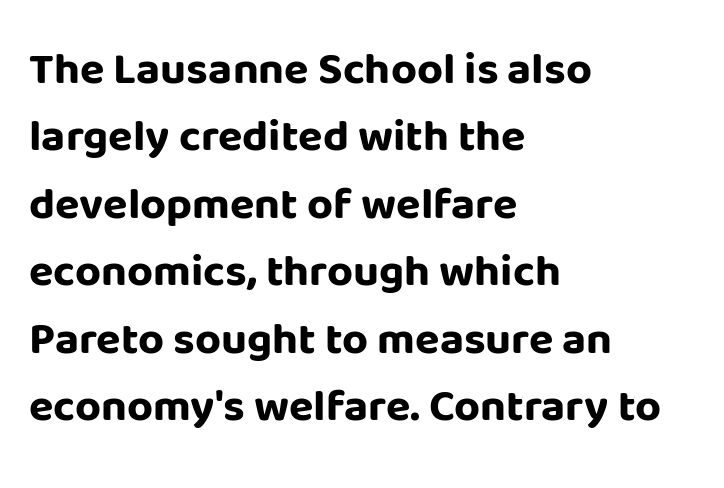
Is this a sans? Yes — the strokes have no serifs. There is no visible air inserted between adjacent glyphs. The typography opts for an upright posture over an oblique one. The rendering anchors every line to the left-hand side.
